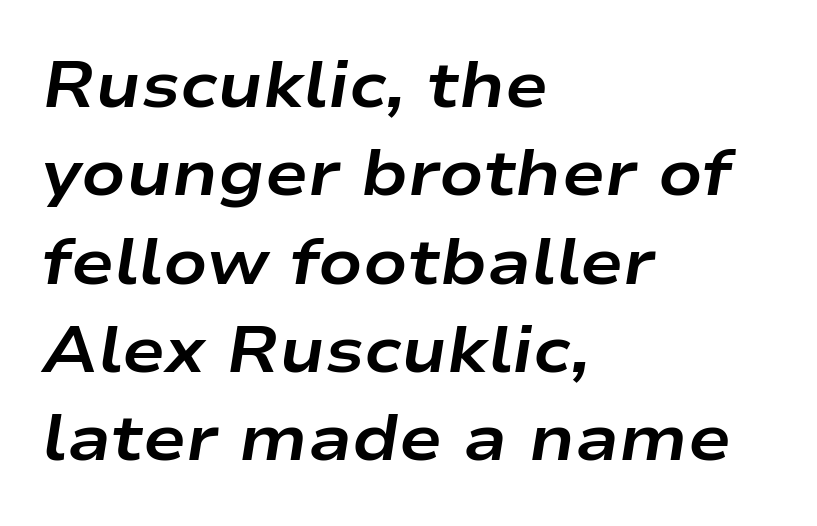
{"italic": "yes", "lean": "right", "slant_degrees": 9, "bold": "yes", "weight": "bold", "width": "wide", "stroke_contrast": "low", "x_height": "medium", "monospaced": "no", "underline": "no", "align": "left", "line_spacing": "normal", "line_spacing_ratio": 1.38, "letter_spacing": "normal", "letter_spacing_em": 0.0, "glyph_px": 64}
